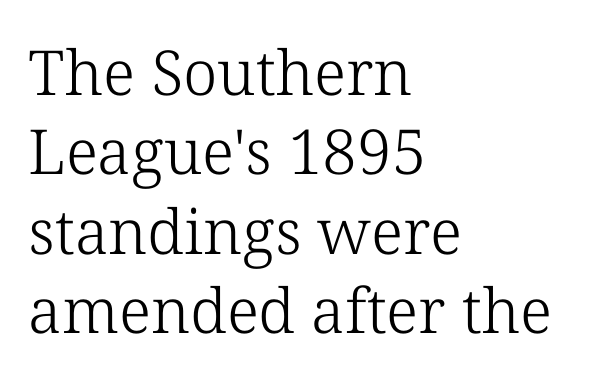
{"serif": "yes", "italic": "no", "bold": "no", "weight": "light", "width": "normal", "stroke_contrast": "low", "x_height": "medium", "monospaced": "no", "underline": "no", "align": "left", "line_spacing": "normal", "line_spacing_ratio": 1.28, "letter_spacing": "normal", "letter_spacing_em": 0.0, "glyph_px": 62}
